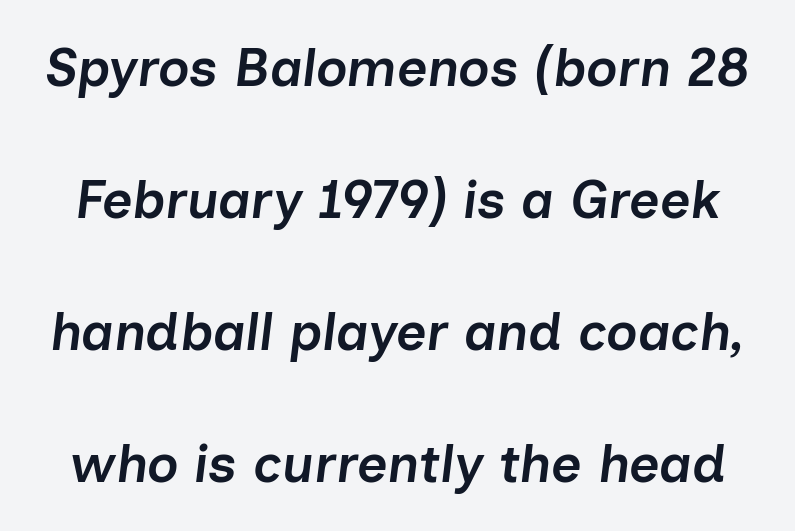
The image shows 53 px semibold type, italic (leaning right); set loose line spacing (2.49x), normal letter spacing, not underlined; low stroke contrast and a medium x-height.
